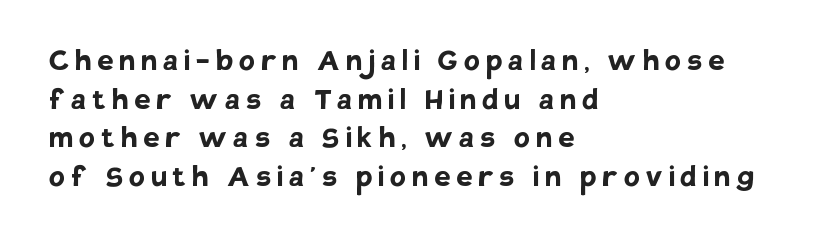
The image shows 36 px semibold sans-serif type, upright; set left-aligned, tight line spacing (1.07x), not underlined; low stroke contrast and a large x-height.
